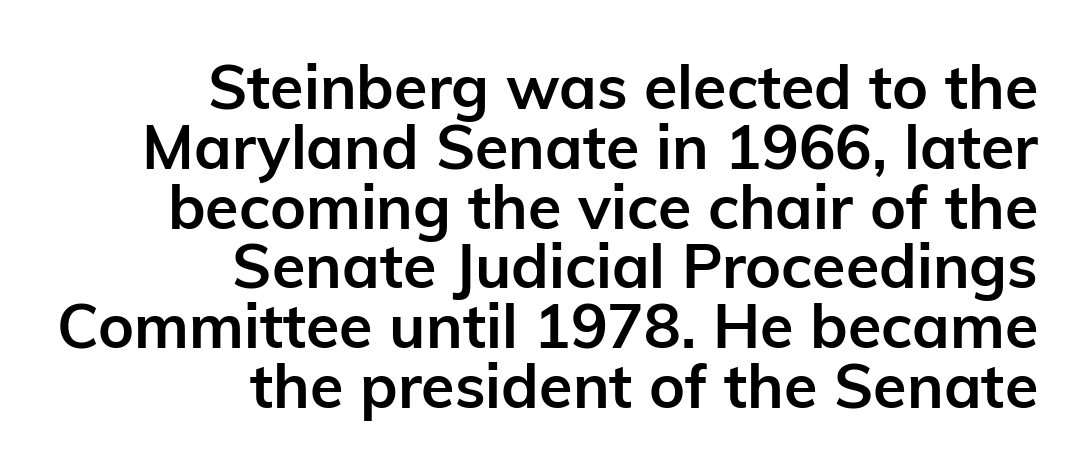
{"serif": "no", "italic": "no", "bold": "yes", "weight": "semibold", "width": "normal", "stroke_contrast": "low", "x_height": "medium", "monospaced": "no", "underline": "no", "align": "right", "line_spacing": "tight", "line_spacing_ratio": 0.98, "letter_spacing": "normal", "letter_spacing_em": 0.0, "glyph_px": 61}
